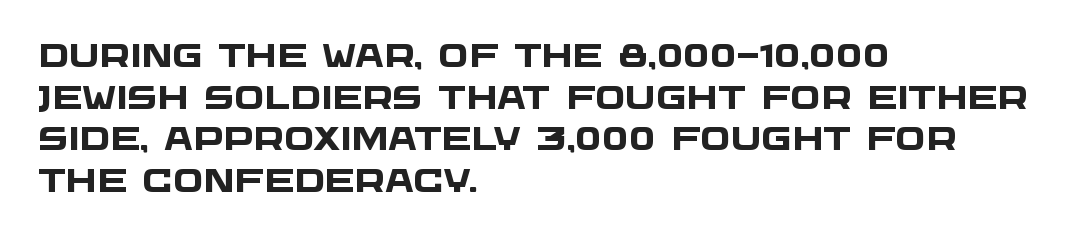
The image shows 32 px heavy, wide sans-serif type; set left-aligned, normal line spacing (1.3x), normal letter spacing, not underlined; low stroke contrast and a large x-height.
